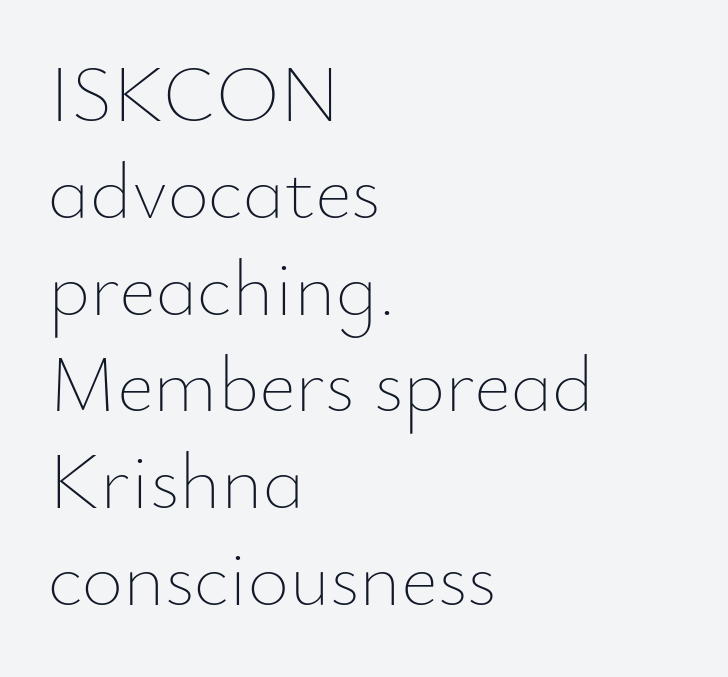
{"italic": "no", "bold": "no", "weight": "thin", "width": "normal", "stroke_contrast": "low", "x_height": "small", "monospaced": "no", "underline": "no", "align": "left", "line_spacing_ratio": 1.21, "letter_spacing": "normal", "letter_spacing_em": 0.0, "glyph_px": 80}
